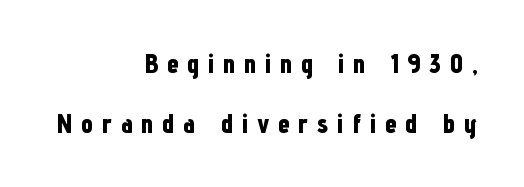
{"italic": "no", "bold": "yes", "underline": "no", "align": "right", "line_spacing": "loose", "line_spacing_ratio": 2.21, "letter_spacing": "wide", "letter_spacing_em": 0.32, "glyph_px": 27}
